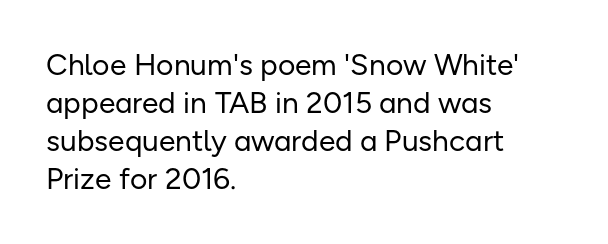
{"serif": "no", "italic": "no", "bold": "no", "weight": "regular", "width": "normal", "stroke_contrast": "low", "x_height": "medium", "monospaced": "no", "underline": "no", "align": "left", "line_spacing": "normal", "line_spacing_ratio": 1.27, "letter_spacing": "normal", "letter_spacing_em": 0.0, "glyph_px": 30}
